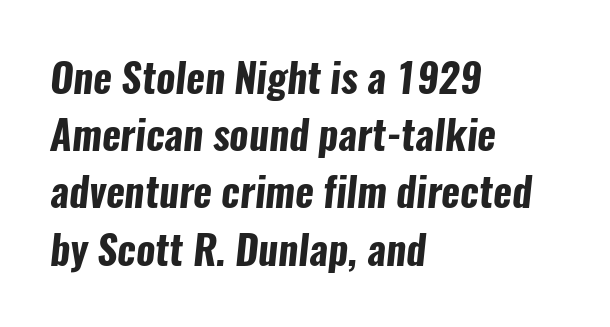
Q: Is the text bold? A: Yes.
Q: Is the typeface a serif or a sans-serif typeface? A: Sans-serif.
Q: Is the text underlined? A: No.
Q: How is the paragraph aligned? A: Left-aligned.
Q: Is the spacing between letters normal or unusually wide? A: Normal.
Q: Is the spacing between lines tight, normal or loose? A: Normal.
Q: Width (condensed, normal, or wide)? A: Condensed.
Q: Stroke contrast? A: Low.
Q: x-height? A: Medium.
Q: Monospaced? A: No.
